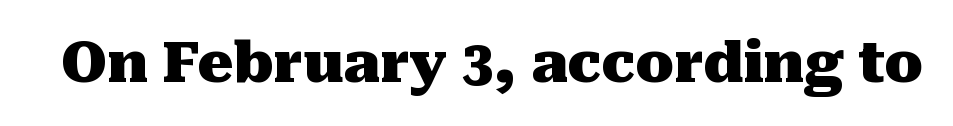
The foot of each line stays bare and open. Type style note: has serifs. The typography opts for an upright posture over an oblique one. Students, note that the glyphs here touch the page at normal intervals. A full-strength bold gives these letters their thick strokes. Spacing verdict: proportional, widths tailored to each character.
